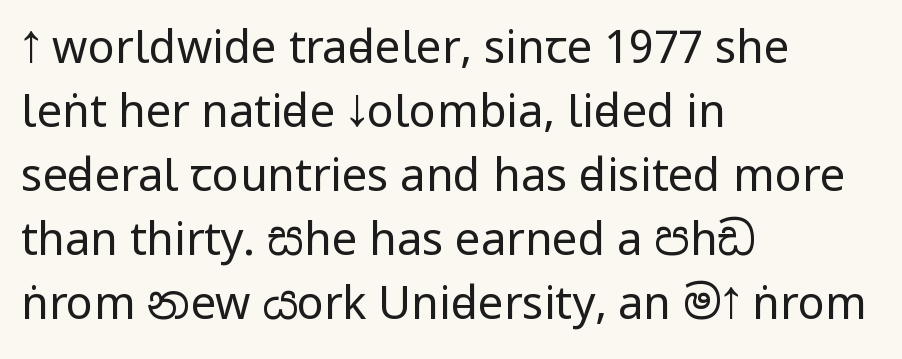
{"serif": "no", "italic": "no", "bold": "no", "weight": "regular", "width": "condensed", "stroke_contrast": "low", "underline": "no", "align": "left", "line_spacing": "normal", "line_spacing_ratio": 1.42, "letter_spacing": "normal", "letter_spacing_em": 0.0, "glyph_px": 45}
